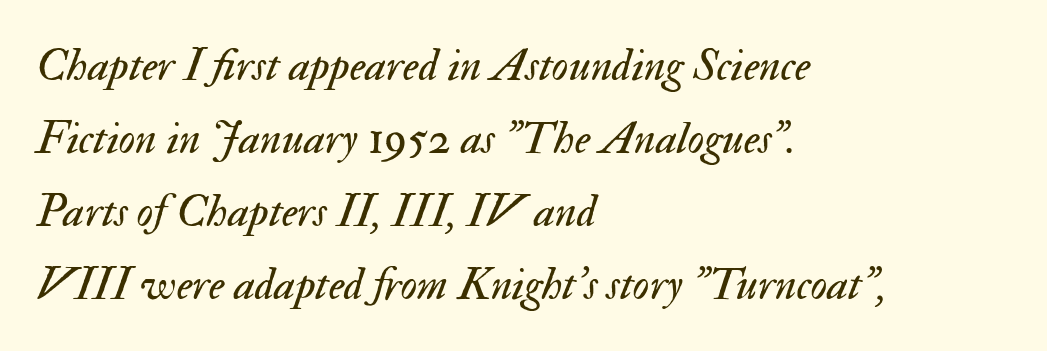
The image shows 46 px regular-weight type, italic (leaning right); set left-aligned, normal line spacing (1.59x), normal letter spacing, not underlined; medium stroke contrast and a small x-height.
